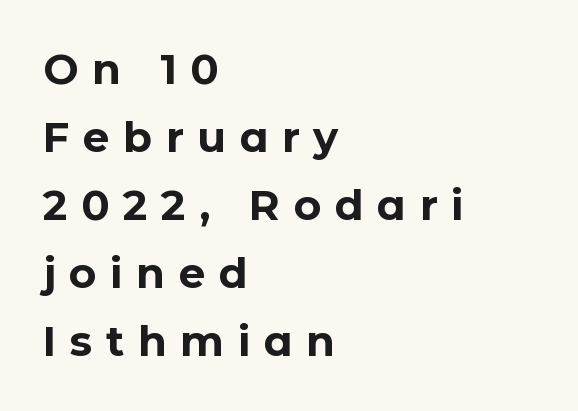
{"serif": "no", "italic": "no", "bold": "yes", "weight": "bold", "width": "normal", "stroke_contrast": "low", "x_height": "medium", "monospaced": "no", "underline": "no", "align": "left", "line_spacing": "normal", "line_spacing_ratio": 1.62, "letter_spacing": "wide", "letter_spacing_em": 0.32, "glyph_px": 42}
